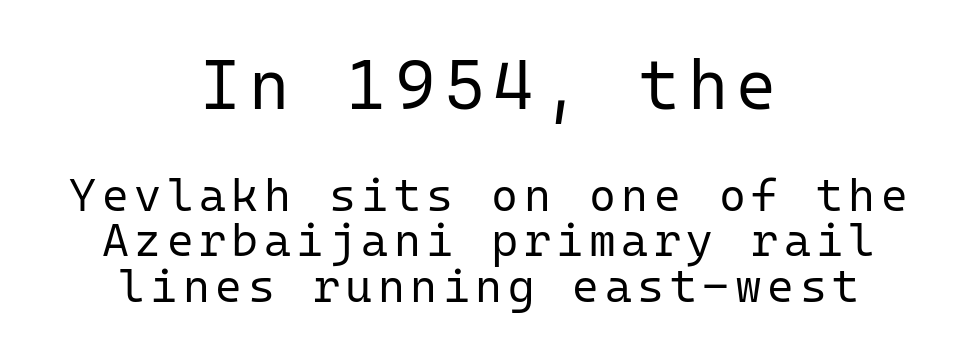
The image shows 69 px regular-weight sans-serif type, upright, monospaced; set centered, tight line spacing (0.99x), not underlined; the first (top) block is 1.5x larger; low stroke contrast and a medium x-height.
